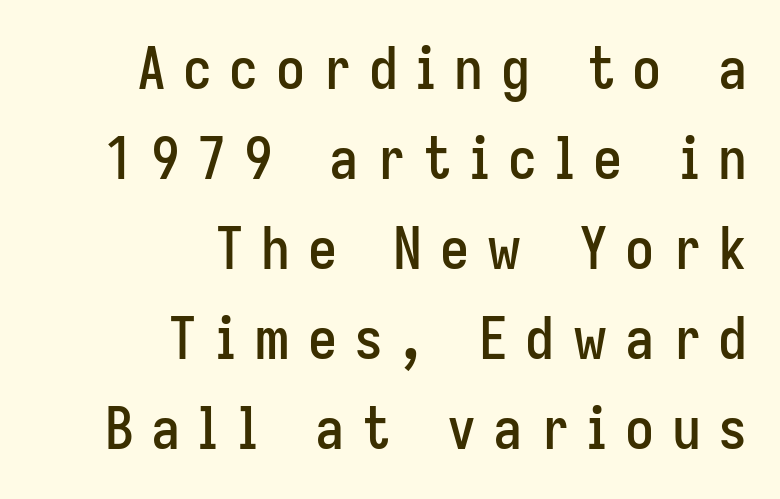
Q: Is the text italic (slanted)? A: No, it is upright.
Q: Is the typeface a serif or a sans-serif typeface? A: Sans-serif.
Q: Is the text underlined? A: No.
Q: How is the paragraph aligned? A: Right-aligned.
Q: Is the spacing between letters normal or unusually wide? A: Unusually wide.
Q: Is the spacing between lines tight, normal or loose? A: Normal.
Q: Width (condensed, normal, or wide)? A: Condensed.
Q: Stroke contrast? A: Low.
Q: x-height? A: Medium.
Q: Monospaced? A: No.
